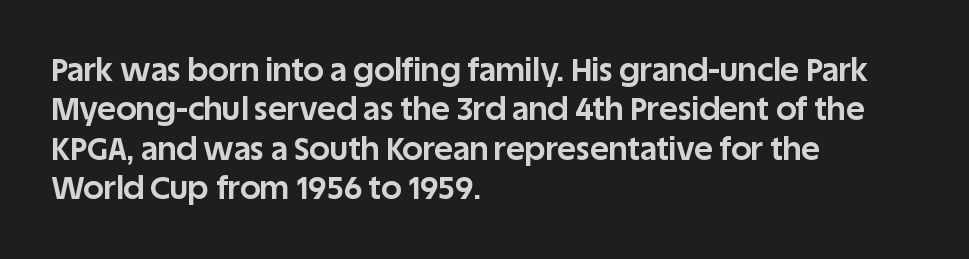
{"serif": "no", "italic": "no", "bold": "yes", "weight": "bold", "width": "normal", "stroke_contrast": "low", "x_height": "large", "monospaced": "no", "underline": "no", "align": "left", "line_spacing_ratio": 1.23, "letter_spacing": "normal", "letter_spacing_em": 0.0, "glyph_px": 32}
